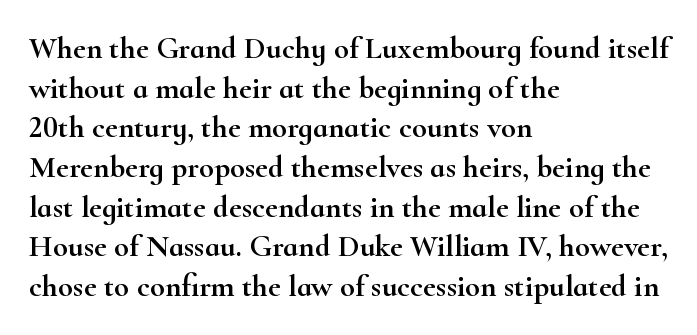
Q: Is the text italic (slanted)? A: No, it is upright.
Q: Is the typeface a serif or a sans-serif typeface? A: Serif.
Q: Is the text underlined? A: No.
Q: How is the paragraph aligned? A: Left-aligned.
Q: Is the spacing between letters normal or unusually wide? A: Normal.
Q: Is the spacing between lines tight, normal or loose? A: Normal.
Q: Width (condensed, normal, or wide)? A: Wide.
Q: Stroke contrast? A: High.
Q: x-height? A: Small.
Q: Monospaced? A: No.
